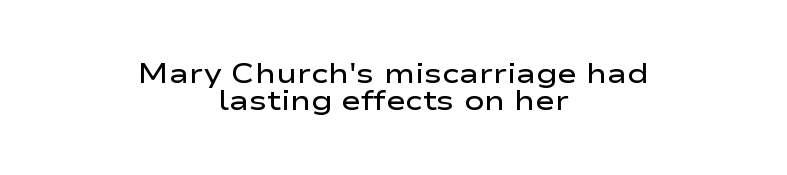
The image shows 27 px text type, upright; set centered, tight line spacing (0.99x), normal letter spacing, not underlined.
